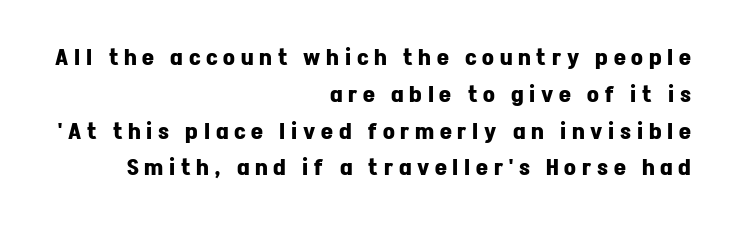
How would I describe the line gaps? Plain and ordinary. Characters remain perfectly vertical along every line. Any mark beneath the type? The region is blank. Emphasis by weight is at full strength: bold. The gaps between neighbouring characters are conspicuously large.
